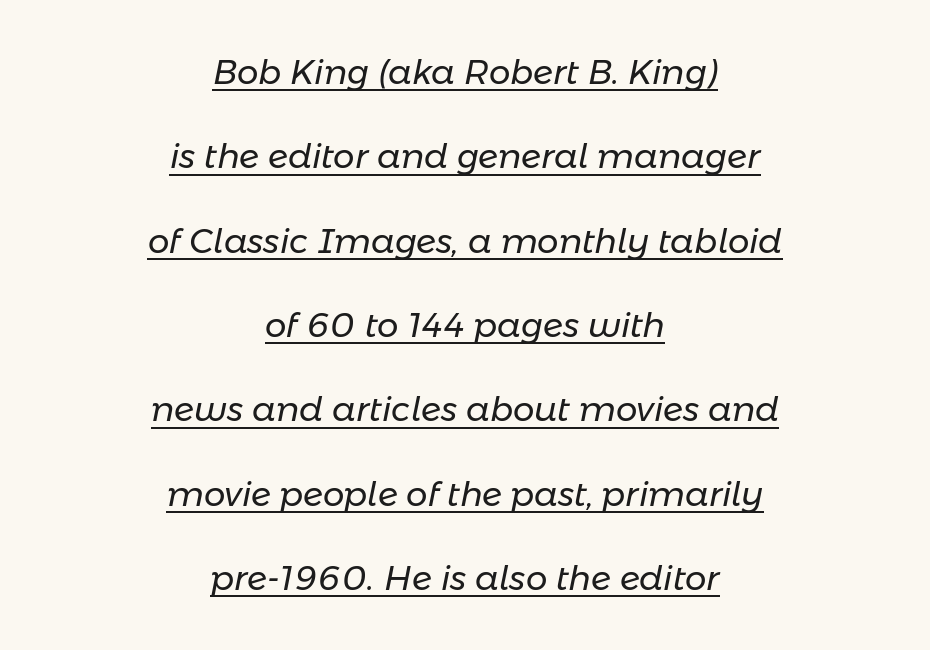
{"italic": "yes", "lean": "right", "slant_degrees": 11, "bold": "no", "weight": "regular", "width": "normal", "stroke_contrast": "low", "x_height": "medium", "monospaced": "no", "underline": "yes", "align": "center", "line_spacing": "loose", "line_spacing_ratio": 2.48, "letter_spacing": "normal", "letter_spacing_em": 0.0, "glyph_px": 34}
